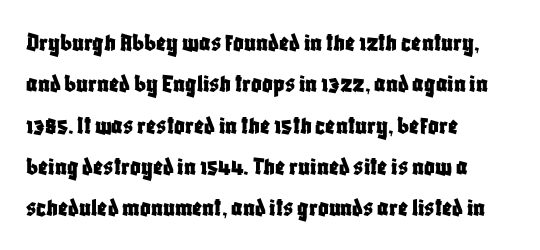
Q: Is the text italic (slanted)? A: No, it is upright.
Q: Is the text underlined? A: No.
Q: How is the paragraph aligned? A: Left-aligned.
Q: Is the spacing between letters normal or unusually wide? A: Normal.
Q: Is the spacing between lines tight, normal or loose? A: Normal.
